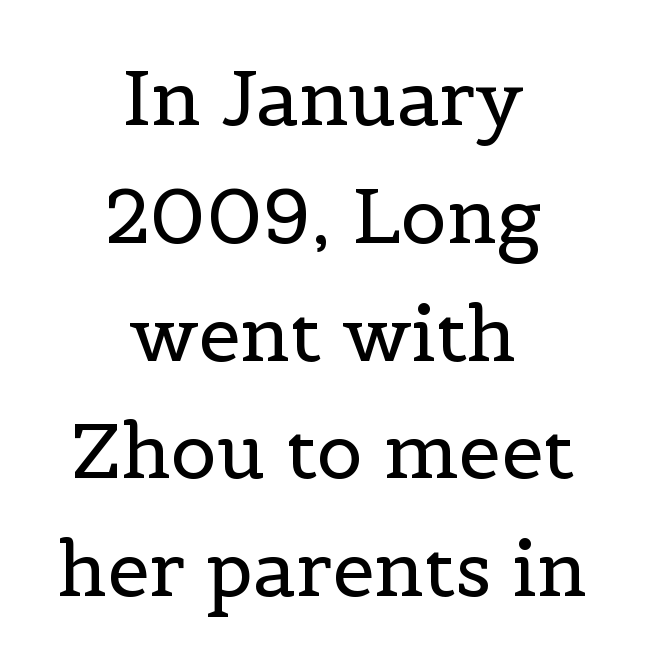
Evenly set lines give the paragraph a standard silhouette. A typesetter would mark this as roman, not italic. Caption: standard tracking, unaltered. Is this a fixed-width face? No — the glyphs have proportional, varying widths. Descenders hang freely into open space. Stroke terminals: seriffed.
